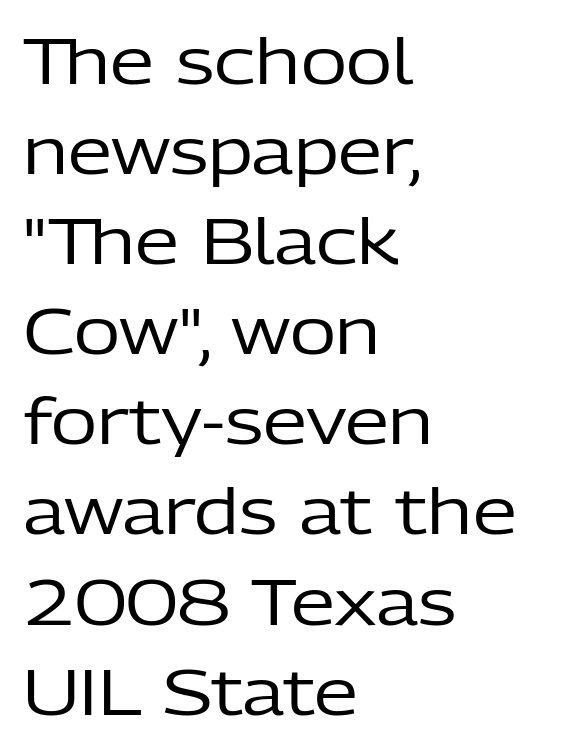
{"serif": "no", "italic": "no", "bold": "no", "weight": "regular", "width": "normal", "stroke_contrast": "low", "x_height": "medium", "monospaced": "no", "underline": "no", "align": "left", "line_spacing": "normal", "line_spacing_ratio": 1.43, "letter_spacing": "normal", "letter_spacing_em": 0.0, "glyph_px": 63}
